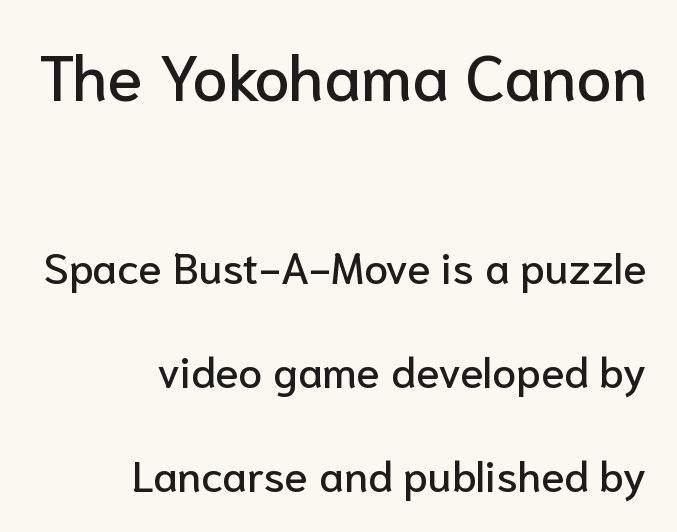
The rendering uses natural spacing where letterforms have individual widths. Alignment: flush right. Large over small — that's the arrangement of the two blocks here. It's the straight-up-and-down kind of type. The baseline area is clear. The text was rendered using a sans face with plain stroke endings.
